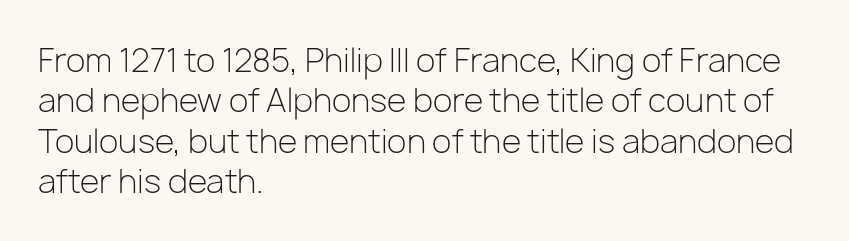
{"serif": "no", "italic": "no", "bold": "no", "weight": "light", "width": "normal", "stroke_contrast": "low", "x_height": "medium", "monospaced": "no", "underline": "no", "align": "left", "line_spacing": "normal", "line_spacing_ratio": 1.26, "letter_spacing": "normal", "letter_spacing_em": 0.0, "glyph_px": 32}
